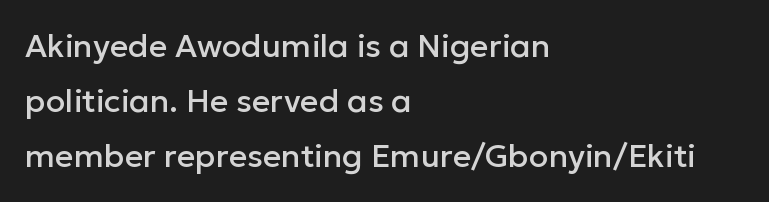
The image shows 32 px sans-serif type, upright; set left-aligned, line spacing 1.72x, normal letter spacing, not underlined; low stroke contrast and a medium x-height.
